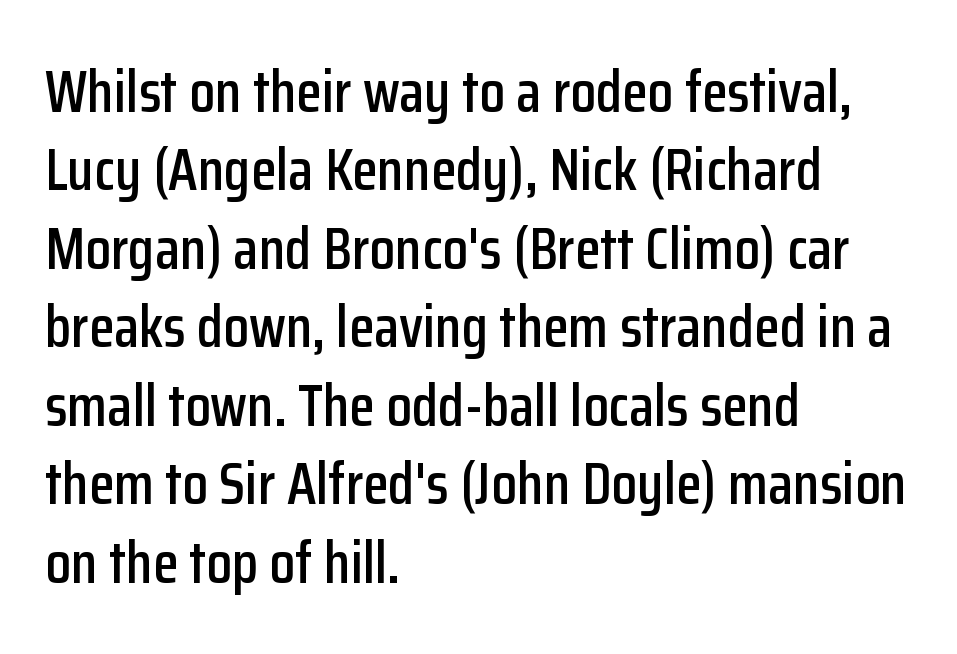
The image shows 59 px condensed sans-serif type, upright; set left-aligned, normal line spacing (1.33x), normal letter spacing, not underlined; low stroke contrast and a medium x-height.
